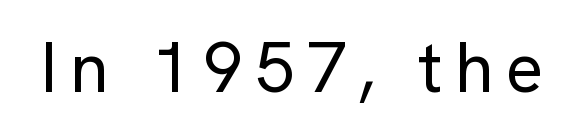
Q: Is the text bold? A: No.
Q: Is the text italic (slanted)? A: No, it is upright.
Q: Is the typeface a serif or a sans-serif typeface? A: Sans-serif.
Q: Is the text underlined? A: No.
Q: Width (condensed, normal, or wide)? A: Normal.
Q: Stroke contrast? A: Low.
Q: x-height? A: Medium.
Q: Monospaced? A: No.
